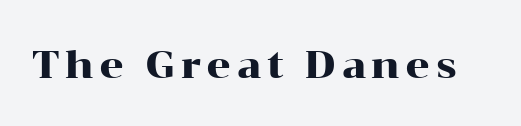
The zone under the glyphs is completely vacant. Posture: upright roman. Observe the serifs anchoring each vertical stroke in this sample. These lines are rendered in a variable-pitch font.
